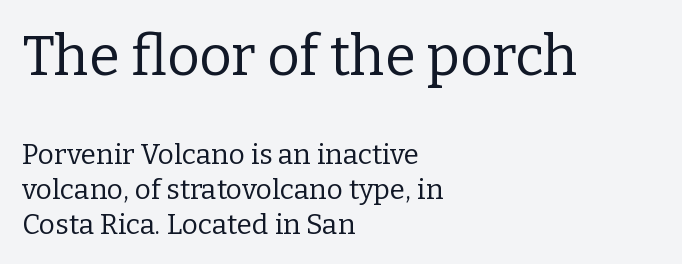
A student would call this left alignment; a typographer would say flush left, rag right. Short note: letters normally spaced. Italic: no, the glyphs are upright roman. This sample uses a serif face. Glance below the letters and you will spot only blank space.
